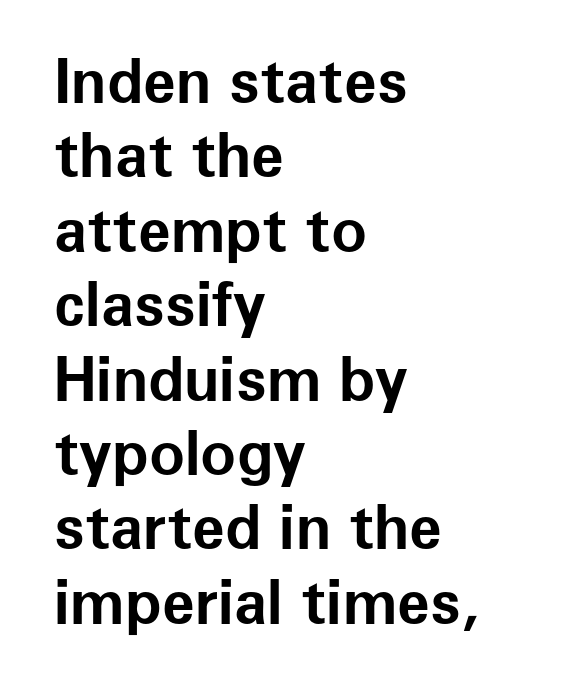
A bare baseline throughout the passage. The line texture is even and compact thanks to regular tracking. The type sits square on the baseline with zero lean. Do the characters align in a grid? No, the font is proportional. Serifs: no, the terminals of the letterforms are clean.
